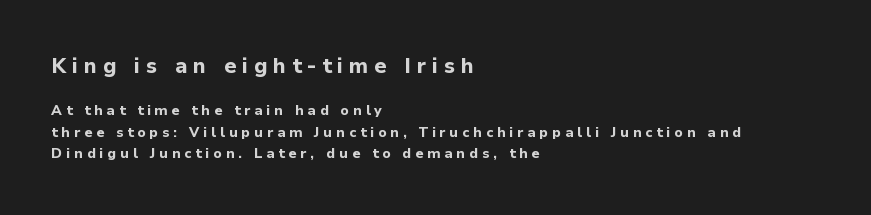
The gaps between neighbouring characters are conspicuously large. Note: larger setting up top, smaller setting below. Teacher's note: observe the even left margin — that is flush-left alignment. Underline: absent. A normal amount of white space separates one row of letters from the next.
